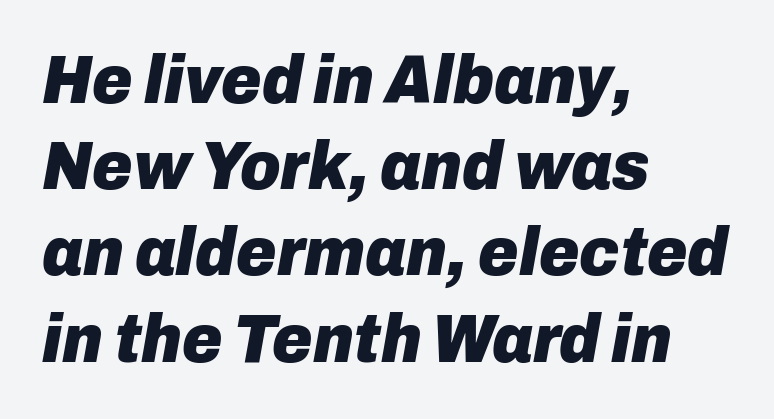
The image shows 69 px heavy type, italic (leaning right); set left-aligned, normal line spacing (1.25x), normal letter spacing, not underlined; low stroke contrast and a medium x-height.
